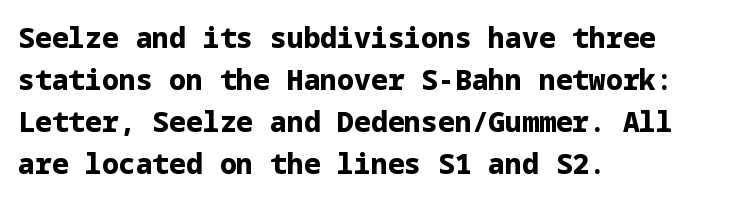
{"serif": "no", "italic": "no", "bold": "yes", "weight": "bold", "width": "normal", "stroke_contrast": "low", "x_height": "medium", "underline": "no", "align": "left", "line_spacing": "normal", "line_spacing_ratio": 1.5, "letter_spacing": "normal", "letter_spacing_em": 0.0, "glyph_px": 28}
